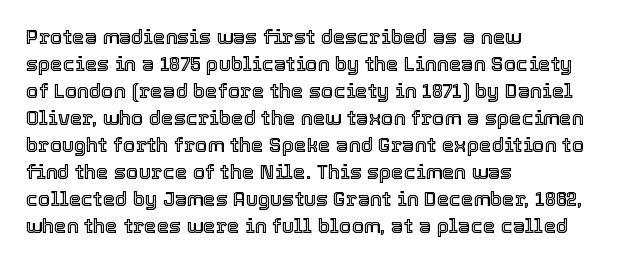
Q: Is the text italic (slanted)? A: No, it is upright.
Q: Is the text underlined? A: No.
Q: How is the paragraph aligned? A: Left-aligned.
Q: Is the spacing between letters normal or unusually wide? A: Normal.
Q: Is the spacing between lines tight, normal or loose? A: Normal.
